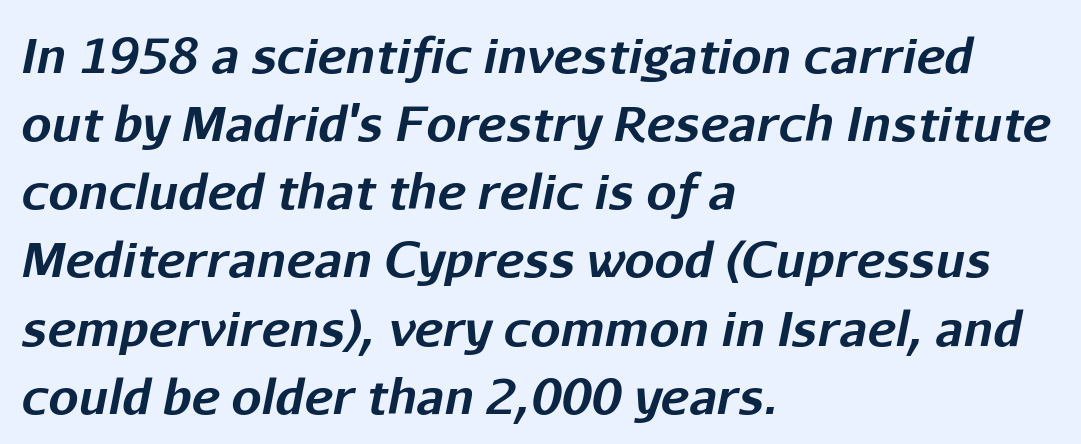
Q: Is the text bold? A: Yes.
Q: Is the text italic (slanted)? A: Yes, it leans right by about 11 degrees.
Q: Is the text underlined? A: No.
Q: How is the paragraph aligned? A: Left-aligned.
Q: Is the spacing between letters normal or unusually wide? A: Normal.
Q: Is the spacing between lines tight, normal or loose? A: Normal.
Q: Width (condensed, normal, or wide)? A: Normal.
Q: Stroke contrast? A: Low.
Q: x-height? A: Medium.
Q: Monospaced? A: No.
